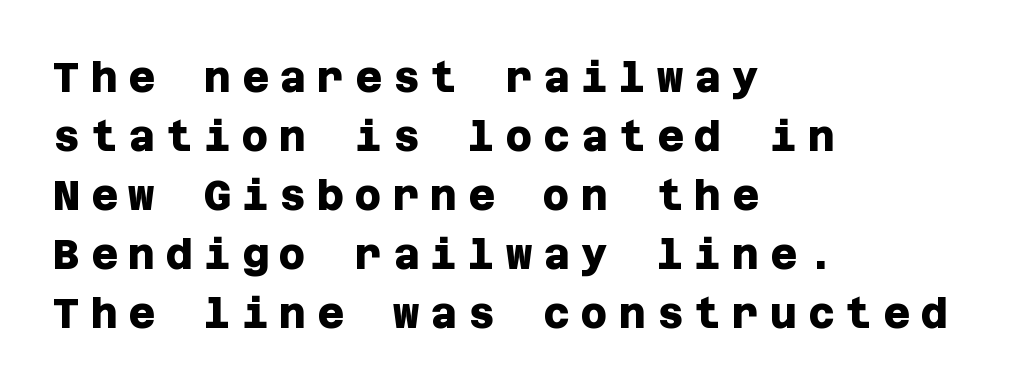
Q: Is the text bold? A: Yes.
Q: Is the typeface a serif or a sans-serif typeface? A: Sans-serif.
Q: Is the text underlined? A: No.
Q: How is the paragraph aligned? A: Left-aligned.
Q: Is the spacing between letters normal or unusually wide? A: Unusually wide.
Q: Is the spacing between lines tight, normal or loose? A: Normal.
Q: Width (condensed, normal, or wide)? A: Normal.
Q: Stroke contrast? A: Low.
Q: x-height? A: Large.
